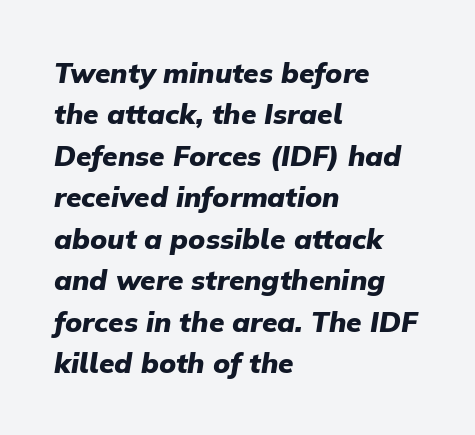
{"italic": "yes", "lean": "right", "slant_degrees": 9, "bold": "yes", "weight": "heavy", "width": "normal", "stroke_contrast": "low", "x_height": "medium", "monospaced": "no", "underline": "no", "align": "left", "line_spacing": "normal", "line_spacing_ratio": 1.48, "letter_spacing": "normal", "letter_spacing_em": 0.0, "glyph_px": 28}
